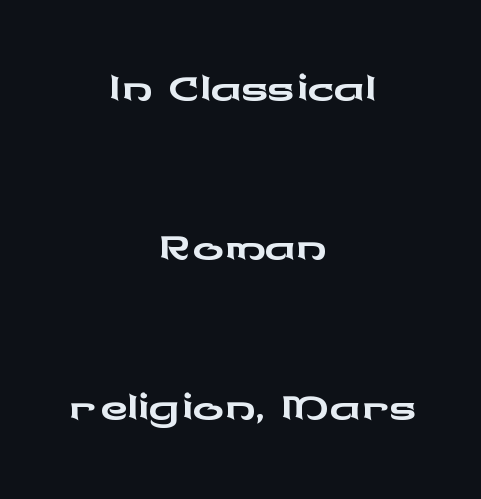
Q: Is the text italic (slanted)? A: No, it is upright.
Q: Is the typeface a serif or a sans-serif typeface? A: Sans-serif.
Q: Is the text underlined? A: No.
Q: How is the paragraph aligned? A: Centered.
Q: Is the spacing between letters normal or unusually wide? A: Normal.
Q: Is the spacing between lines tight, normal or loose? A: Loose.
Q: Width (condensed, normal, or wide)? A: Wide.
Q: Stroke contrast? A: Low.
Q: x-height? A: Medium.
Q: Monospaced? A: No.
